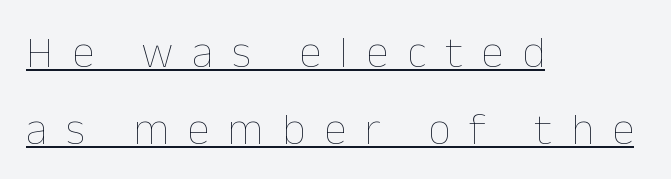
The image shows 45 px thin type, upright; set left-aligned, line spacing 1.71x, unusually wide letter spacing (+0.42 em), underlined; low stroke contrast and a medium x-height.
